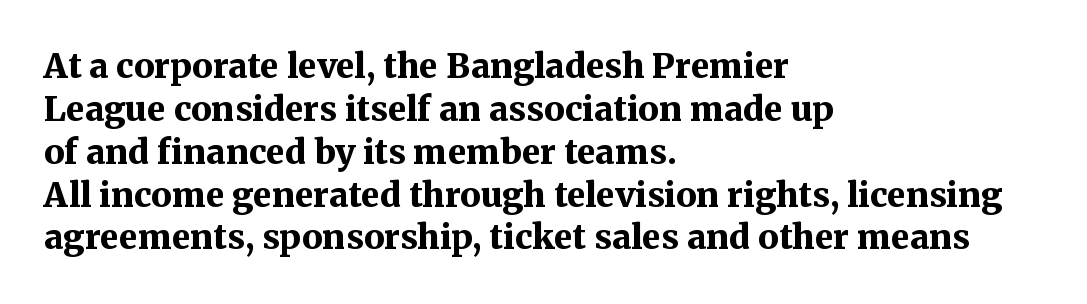
Check under the words: just untouched page. The lettering stays uniformly vertical, giving the passage a roman look. Each new line begins a customary step beneath the previous one. A serif font was chosen for this passage. Left-aligned paragraph, ragged on the right. Each glyph is drawn with heavy, bold strokes.
